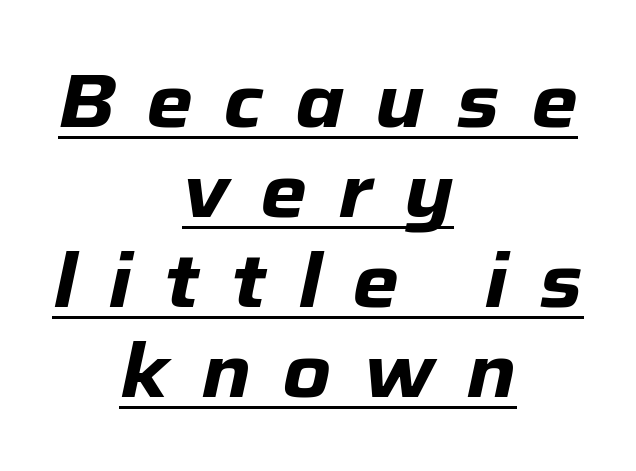
Q: Is the text bold? A: Yes.
Q: Is the text italic (slanted)? A: Yes, it leans right by about 12 degrees.
Q: Is the text underlined? A: Yes.
Q: How is the paragraph aligned? A: Centered.
Q: Is the spacing between letters normal or unusually wide? A: Unusually wide.
Q: Width (condensed, normal, or wide)? A: Normal.
Q: Stroke contrast? A: Low.
Q: x-height? A: Medium.
Q: Monospaced? A: No.
